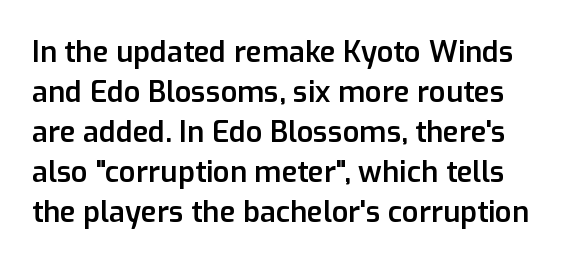
{"serif": "no", "italic": "no", "bold": "semi", "weight": "semibold", "width": "normal", "stroke_contrast": "low", "x_height": "medium", "monospaced": "no", "underline": "no", "line_spacing": "normal", "line_spacing_ratio": 1.38, "letter_spacing": "normal", "letter_spacing_em": 0.0, "glyph_px": 29}
